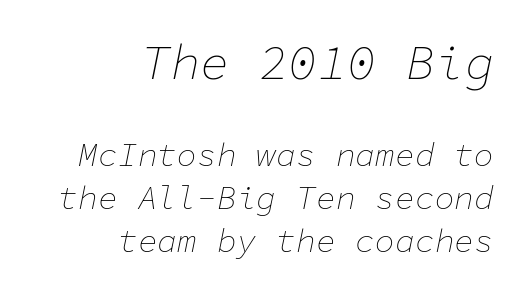
{"italic": "yes", "lean": "right", "slant_degrees": 11, "bold": "no", "weight": "thin", "width": "normal", "stroke_contrast": "low", "x_height": "medium", "monospaced": "yes", "underline": "no", "align": "right", "line_spacing": "normal", "line_spacing_ratio": 1.3, "letter_spacing": "normal", "letter_spacing_em": 0.0, "larger_block": "first", "size_ratio": 1.48, "glyph_px": 49}
